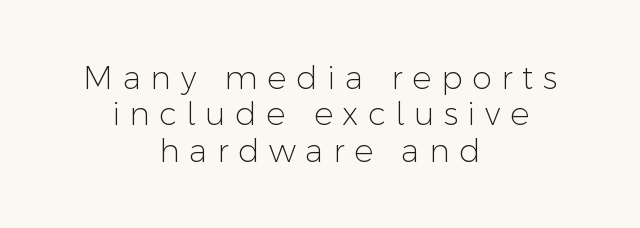
Q: Is the text bold? A: No.
Q: Is the text italic (slanted)? A: No, it is upright.
Q: Is the typeface a serif or a sans-serif typeface? A: Sans-serif.
Q: Is the text underlined? A: No.
Q: How is the paragraph aligned? A: Centered.
Q: Is the spacing between letters normal or unusually wide? A: Unusually wide.
Q: Is the spacing between lines tight, normal or loose? A: Tight.
Q: Width (condensed, normal, or wide)? A: Normal.
Q: Stroke contrast? A: Low.
Q: x-height? A: Medium.
Q: Monospaced? A: No.
